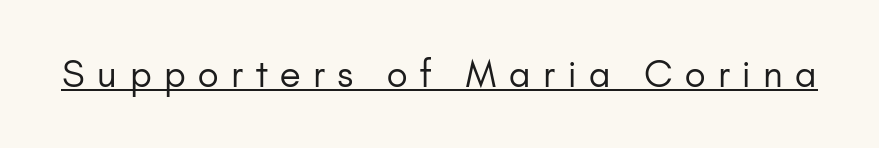
{"serif": "no", "italic": "no", "bold": "no", "weight": "regular", "width": "normal", "stroke_contrast": "low", "x_height": "small", "monospaced": "no", "underline": "yes", "letter_spacing": "wide", "letter_spacing_em": 0.35, "glyph_px": 36}
